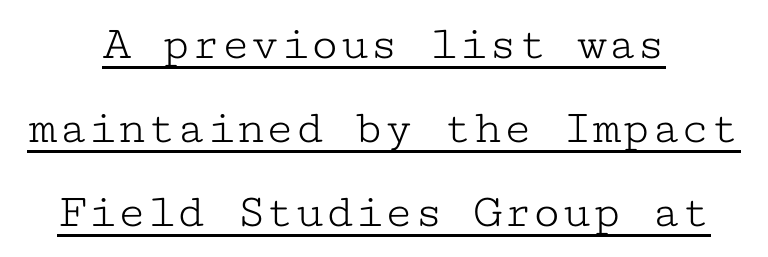
Q: Is the text bold? A: No.
Q: Is the text italic (slanted)? A: No, it is upright.
Q: Is the typeface a serif or a sans-serif typeface? A: Serif.
Q: Is the text underlined? A: Yes.
Q: How is the paragraph aligned? A: Centered.
Q: Is the spacing between letters normal or unusually wide? A: Normal.
Q: Width (condensed, normal, or wide)? A: Wide.
Q: Stroke contrast? A: Low.
Q: x-height? A: Medium.
Q: Monospaced? A: Yes.
